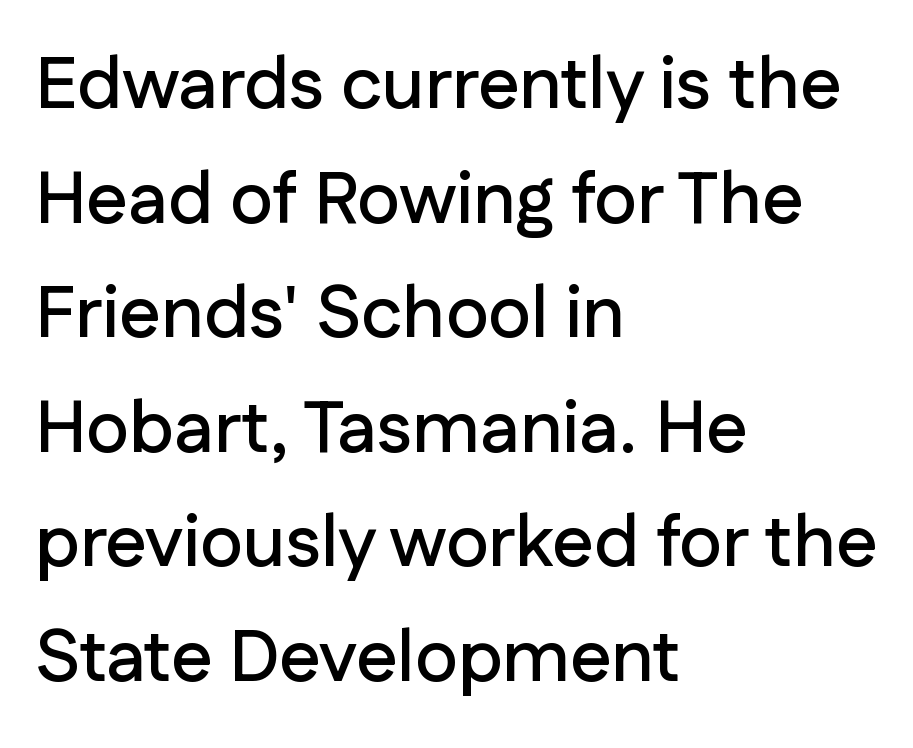
The designer left line spacing at the default. All the whitespace from short lines collects on the right. The horizontal fit of the characters is conventional and even. Unlike italic type, these characters show no tilt at all.
